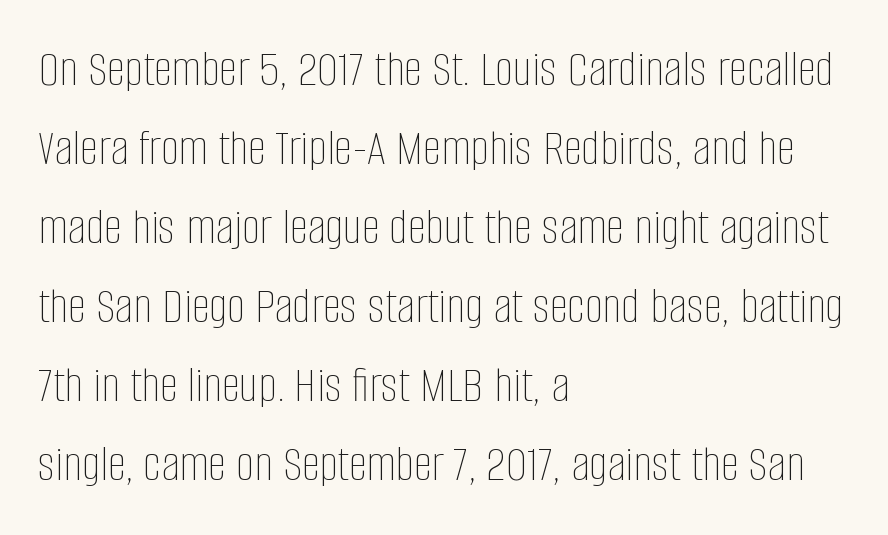
Tracking here is standard; glyphs follow each other at the usual distance. Teacher's note: observe the even left margin — that is flush-left alignment. Style check: upright. Stems and bowls with no extra thickness — not bold.
